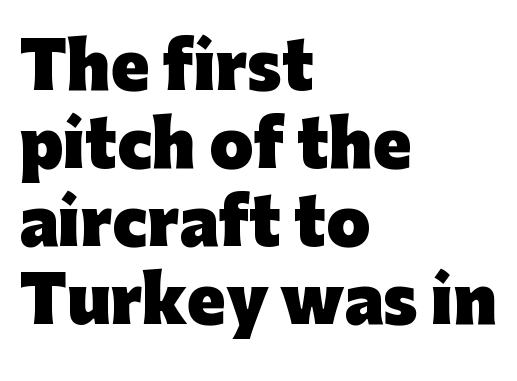
Q: Is the text bold? A: Yes.
Q: Is the text italic (slanted)? A: No, it is upright.
Q: Is the typeface a serif or a sans-serif typeface? A: Sans-serif.
Q: Is the text underlined? A: No.
Q: How is the paragraph aligned? A: Left-aligned.
Q: Is the spacing between letters normal or unusually wide? A: Normal.
Q: Width (condensed, normal, or wide)? A: Normal.
Q: Stroke contrast? A: Low.
Q: x-height? A: Medium.
Q: Monospaced? A: No.
